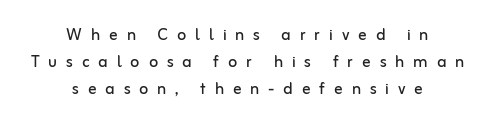
Honestly, there is no underline to notice here at all. Notice how the passage keeps no hard edge, just a central spine. Does extra space separate the letters? Yes, quite a lot of it. The passage shown stacks its lines at a standard gap. The axis of the letterforms is exactly vertical. Counters stay open thanks to moderate or lighter strokes.
